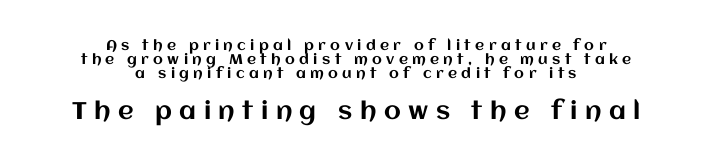
Q: Is the text italic (slanted)? A: No, it is upright.
Q: Is the text underlined? A: No.
Q: How is the paragraph aligned? A: Centered.
Q: Is the spacing between letters normal or unusually wide? A: Unusually wide.
Q: Is the spacing between lines tight, normal or loose? A: Tight.
Q: Which block of text is set in a larger size, the first (top) or the second (bottom)? A: The second (bottom) one.
